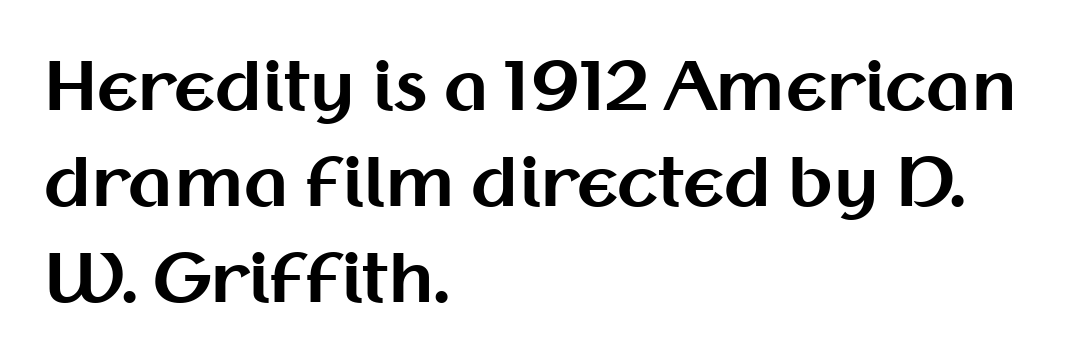
{"serif": "no", "italic": "no", "bold": "yes", "weight": "bold", "width": "normal", "stroke_contrast": "medium", "x_height": "medium", "monospaced": "no", "underline": "no", "align": "left", "line_spacing": "normal", "line_spacing_ratio": 1.43, "letter_spacing": "normal", "letter_spacing_em": 0.0, "glyph_px": 67}
